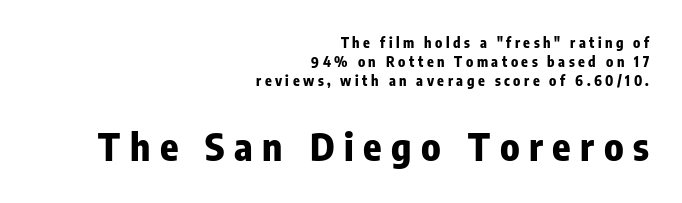
{"serif": "no", "italic": "no", "bold": "yes", "weight": "bold", "width": "condensed", "stroke_contrast": "low", "x_height": "medium", "monospaced": "no", "underline": "no", "align": "right", "line_spacing": "normal", "line_spacing_ratio": 1.36, "letter_spacing": "wide", "letter_spacing_em": 0.25, "larger_block": "second", "size_ratio": 2.71, "glyph_px": 38}
